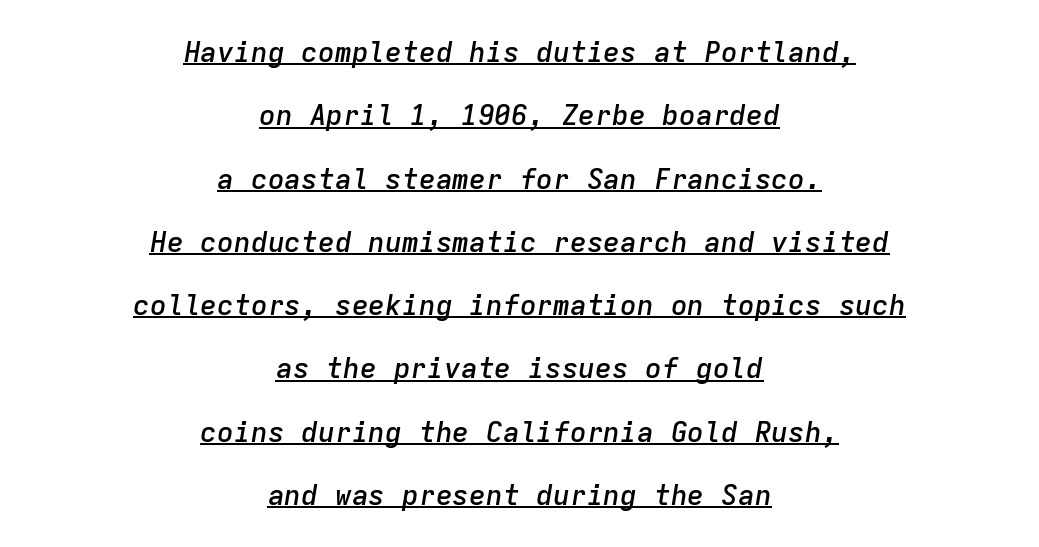
{"italic": "yes", "lean": "right", "slant_degrees": 9, "bold": "semi", "weight": "semibold", "width": "normal", "stroke_contrast": "low", "x_height": "medium", "monospaced": "yes", "underline": "yes", "align": "center", "line_spacing": "loose", "line_spacing_ratio": 2.26, "letter_spacing": "normal", "letter_spacing_em": 0.0, "glyph_px": 28}
